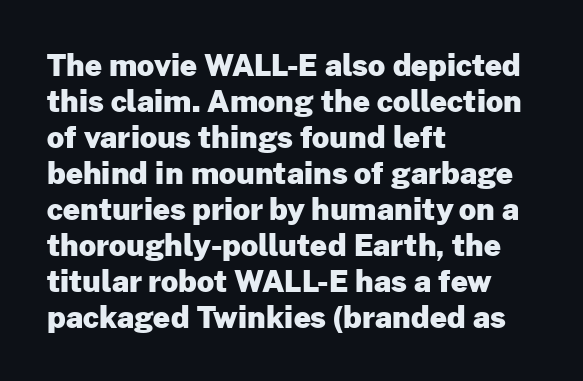
Thick stems and heavy bowls — unmistakably bold. The area under the type is left untouched. These lines are composed in type without serifs. Posture: vertical.
